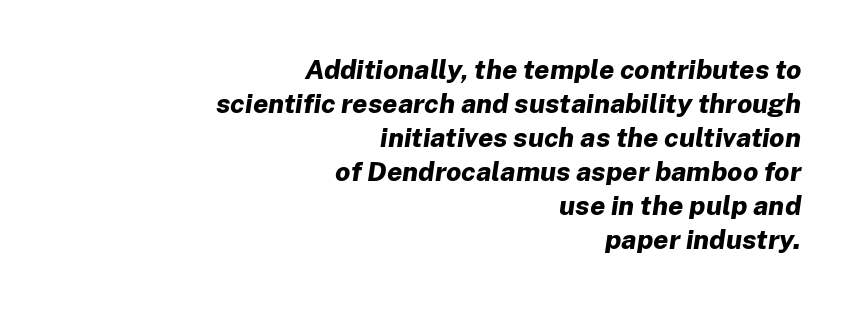
Q: Is the text bold? A: Yes.
Q: Is the text italic (slanted)? A: Yes, it leans right by about 8 degrees.
Q: Is the text underlined? A: No.
Q: How is the paragraph aligned? A: Right-aligned.
Q: Is the spacing between letters normal or unusually wide? A: Normal.
Q: Is the spacing between lines tight, normal or loose? A: Normal.
